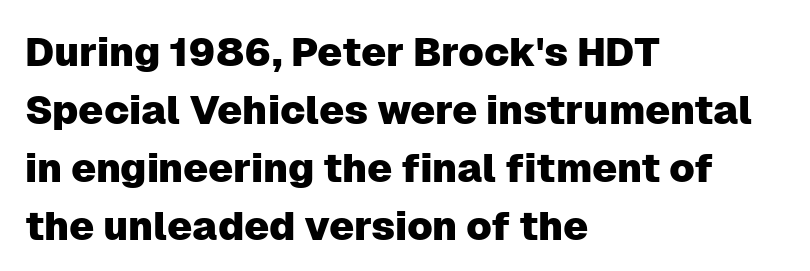
Q: Is the text italic (slanted)? A: No, it is upright.
Q: Is the typeface a serif or a sans-serif typeface? A: Sans-serif.
Q: Is the text underlined? A: No.
Q: How is the paragraph aligned? A: Left-aligned.
Q: Is the spacing between letters normal or unusually wide? A: Normal.
Q: Is the spacing between lines tight, normal or loose? A: Normal.
Q: Width (condensed, normal, or wide)? A: Normal.
Q: Stroke contrast? A: Low.
Q: x-height? A: Medium.
Q: Monospaced? A: No.
